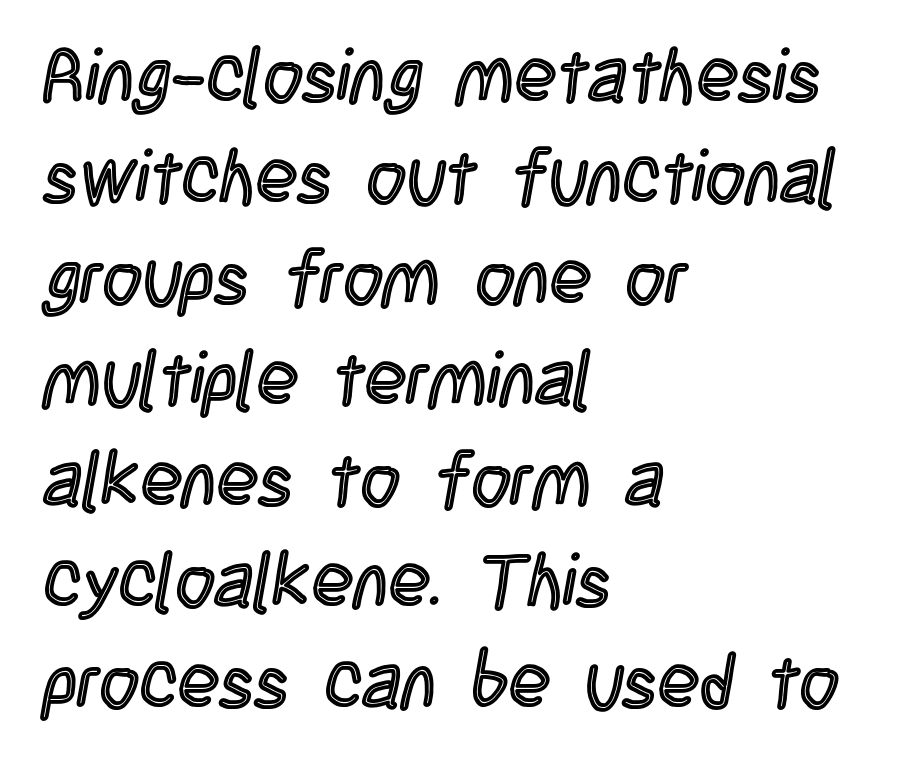
The image shows 76 px condensed type; set left-aligned, normal line spacing (1.33x), normal letter spacing, not underlined; a large x-height.
